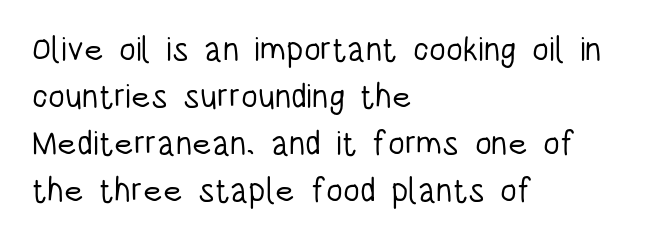
Q: Is the text bold? A: No.
Q: Is the text italic (slanted)? A: No, it is upright.
Q: Is the typeface a serif or a sans-serif typeface? A: Sans-serif.
Q: Is the text underlined? A: No.
Q: How is the paragraph aligned? A: Left-aligned.
Q: Is the spacing between letters normal or unusually wide? A: Normal.
Q: Is the spacing between lines tight, normal or loose? A: Normal.
Q: Width (condensed, normal, or wide)? A: Condensed.
Q: Stroke contrast? A: Low.
Q: x-height? A: Large.
Q: Monospaced? A: No.
